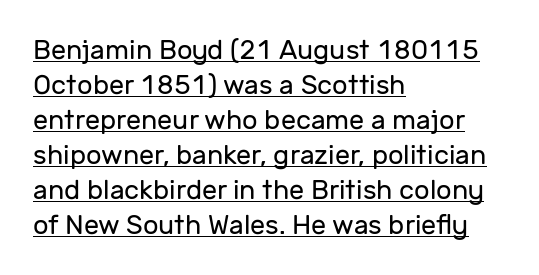
Teacher's note: observe the even left margin — that is flush-left alignment. Decoration check: the copy is underlined. The line-height multiplier appears to be the usual default. You could call the tracking neutral — neither tight nor loose. A light-to-regular cut is what we see here. A roman cut, with each character standing at attention.
